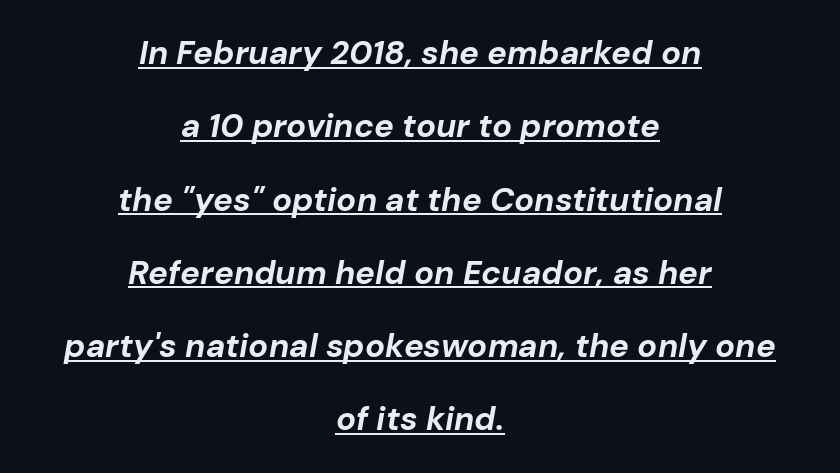
{"italic": "yes", "lean": "right", "slant_degrees": 10, "bold": "yes", "weight": "bold", "width": "normal", "stroke_contrast": "low", "x_height": "medium", "monospaced": "no", "underline": "yes", "align": "center", "line_spacing": "loose", "line_spacing_ratio": 2.22, "letter_spacing": "normal", "letter_spacing_em": 0.0, "glyph_px": 33}
